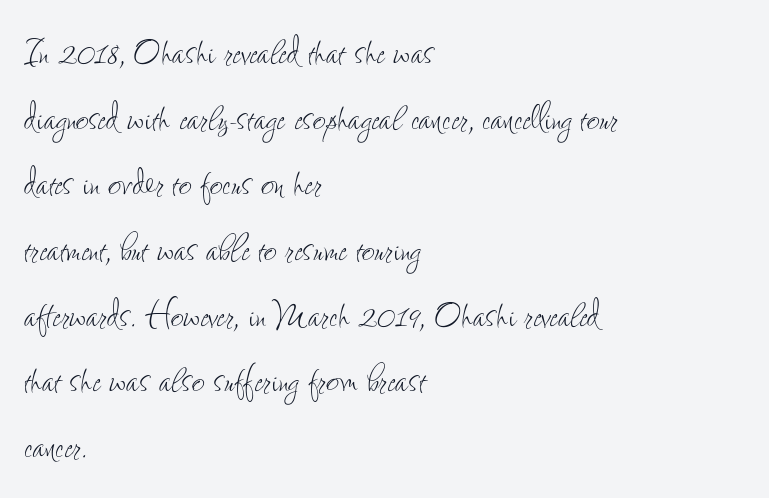
The image shows 45 px thin, condensed type; set left-aligned, normal line spacing (1.46x), normal letter spacing, not underlined; low stroke contrast and a small x-height.
